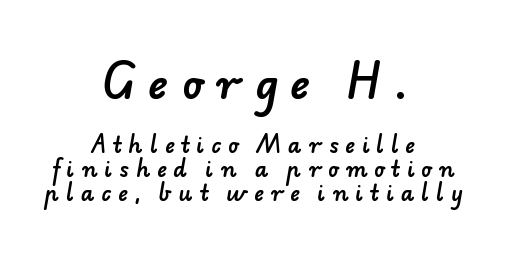
Q: Is the typeface a serif or a sans-serif typeface? A: Sans-serif.
Q: Is the text underlined? A: No.
Q: How is the paragraph aligned? A: Centered.
Q: Is the spacing between letters normal or unusually wide? A: Unusually wide.
Q: Is the spacing between lines tight, normal or loose? A: Tight.
Q: Which block of text is set in a larger size, the first (top) or the second (bottom)? A: The first (top) one.
Q: Width (condensed, normal, or wide)? A: Normal.
Q: Stroke contrast? A: Low.
Q: x-height? A: Small.
Q: Monospaced? A: No.
